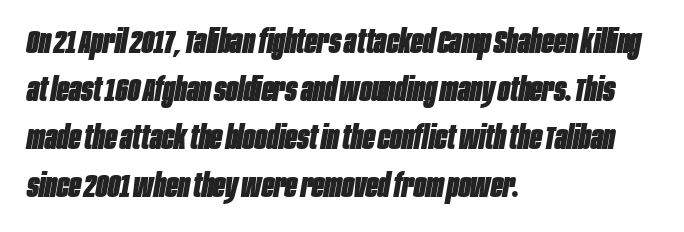
{"italic": "yes", "lean": "right", "slant_degrees": 10, "bold": "yes", "weight": "heavy", "width": "condensed", "stroke_contrast": "low", "x_height": "large", "monospaced": "no", "underline": "no", "align": "left", "line_spacing": "normal", "line_spacing_ratio": 1.5, "letter_spacing": "normal", "letter_spacing_em": 0.0, "glyph_px": 32}
